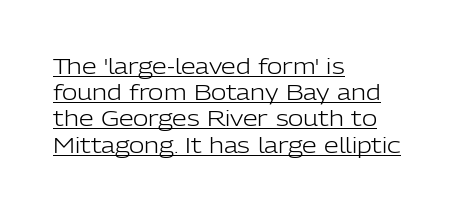
Q: Is the text bold? A: No.
Q: Is the text italic (slanted)? A: No, it is upright.
Q: Is the text underlined? A: Yes.
Q: How is the paragraph aligned? A: Left-aligned.
Q: Is the spacing between letters normal or unusually wide? A: Normal.
Q: Is the spacing between lines tight, normal or loose? A: Normal.
